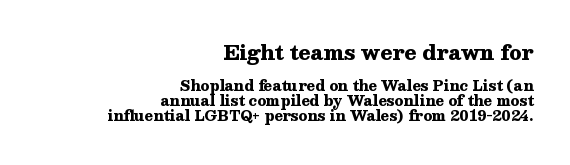
Q: Is the text bold? A: Yes.
Q: Is the text italic (slanted)? A: No, it is upright.
Q: Is the text underlined? A: No.
Q: How is the paragraph aligned? A: Right-aligned.
Q: Is the spacing between letters normal or unusually wide? A: Normal.
Q: Is the spacing between lines tight, normal or loose? A: Tight.
Q: Which block of text is set in a larger size, the first (top) or the second (bottom)? A: The first (top) one.
